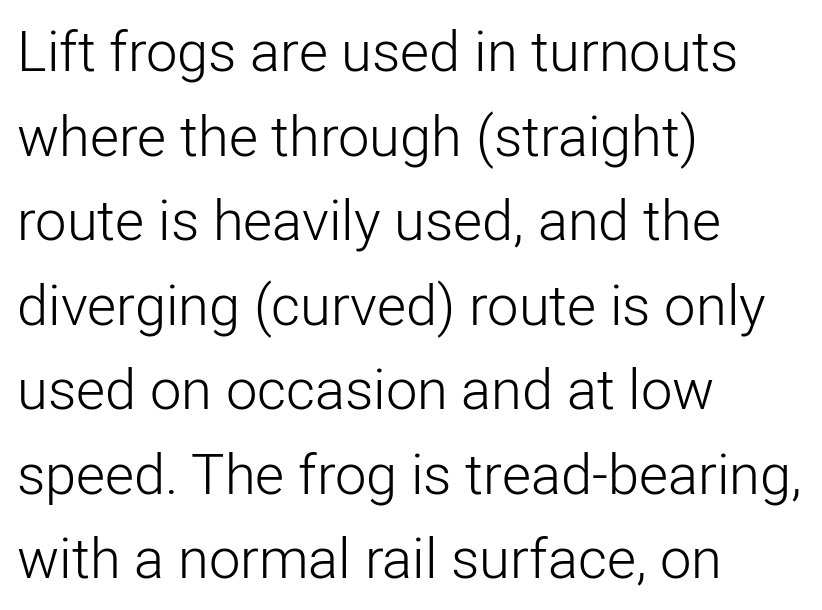
Q: Is the text bold? A: No.
Q: Is the text italic (slanted)? A: No, it is upright.
Q: Is the typeface a serif or a sans-serif typeface? A: Sans-serif.
Q: Is the text underlined? A: No.
Q: How is the paragraph aligned? A: Left-aligned.
Q: Is the spacing between letters normal or unusually wide? A: Normal.
Q: Is the spacing between lines tight, normal or loose? A: Normal.
Q: Width (condensed, normal, or wide)? A: Normal.
Q: Stroke contrast? A: Low.
Q: x-height? A: Medium.
Q: Monospaced? A: No.
